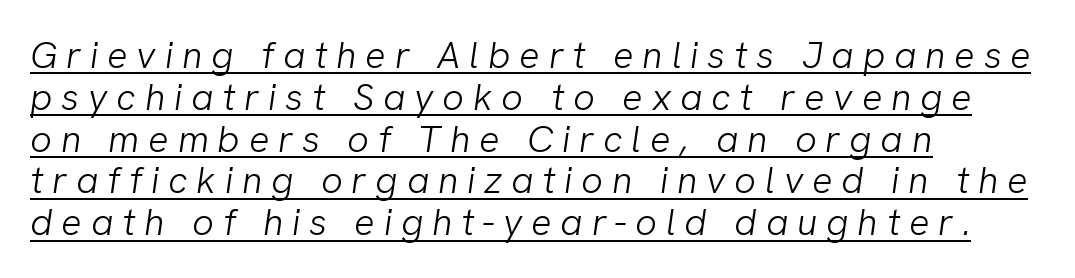
{"serif": "no", "bold": "no", "weight": "light", "width": "normal", "stroke_contrast": "low", "x_height": "medium", "monospaced": "no", "underline": "yes", "align": "left", "line_spacing": "tight", "line_spacing_ratio": 1.1, "letter_spacing": "wide", "letter_spacing_em": 0.23, "glyph_px": 38}
